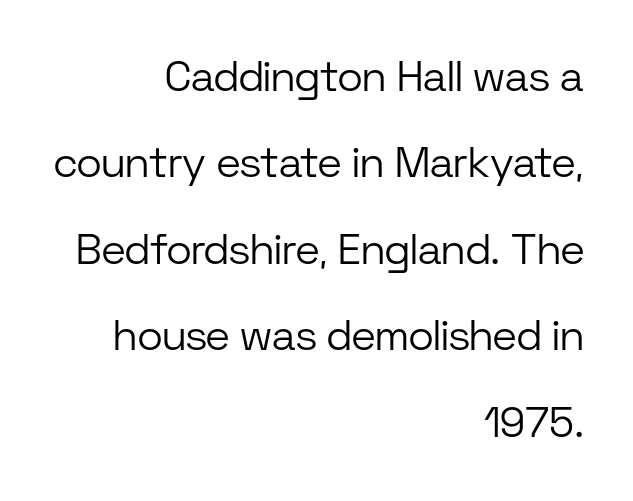
The image shows 43 px light sans-serif type, upright; set right-aligned, loose line spacing (2.01x), normal letter spacing, not underlined; low stroke contrast and a medium x-height.
